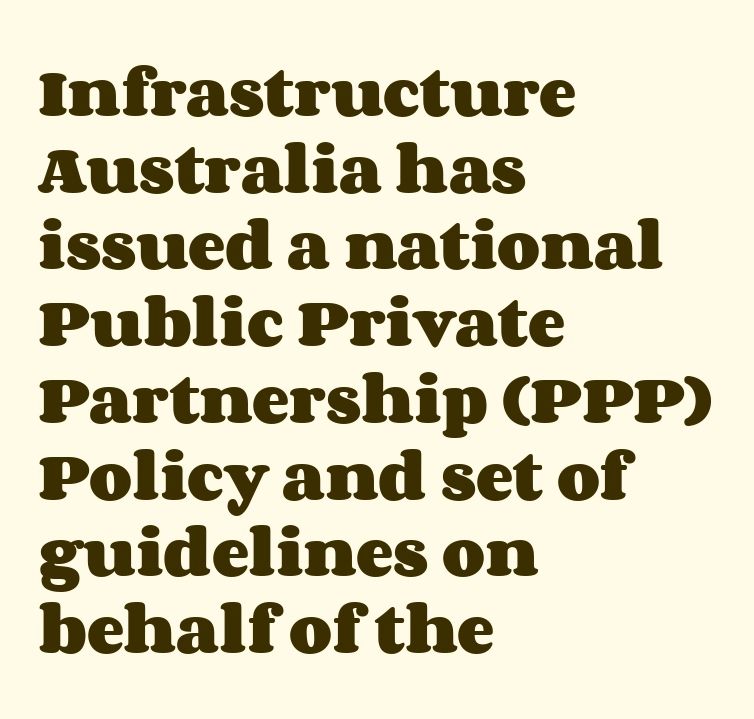
{"italic": "no", "bold": "yes", "weight": "heavy", "width": "wide", "stroke_contrast": "medium", "x_height": "large", "monospaced": "no", "underline": "no", "align": "left", "line_spacing": "normal", "line_spacing_ratio": 1.37, "letter_spacing": "normal", "letter_spacing_em": 0.0, "glyph_px": 56}
